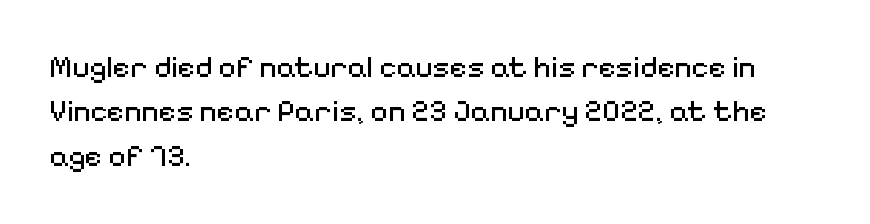
The image shows 30 px regular-weight sans-serif type, upright; set left-aligned, normal line spacing (1.48x), normal letter spacing, not underlined; medium stroke contrast and a medium x-height.
